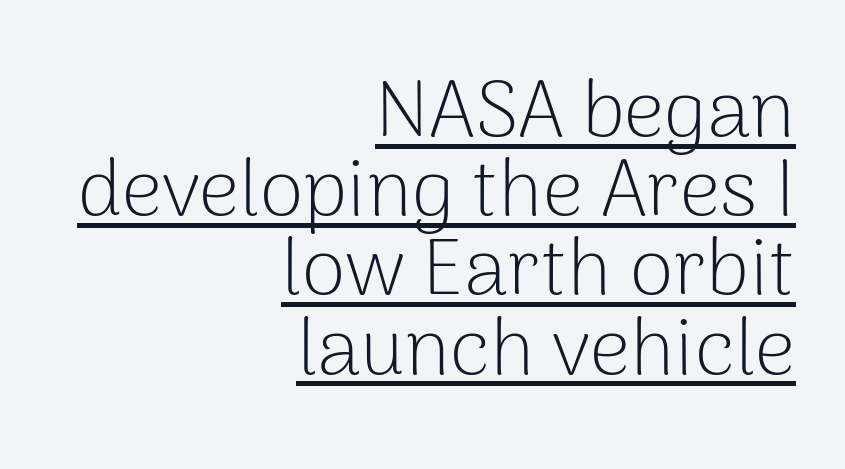
The words here are underlined. The axis of the letterforms is exactly vertical. Do the characters align in a grid? No, the font is proportional. Vertical stems look standard width or narrower in stroke.
